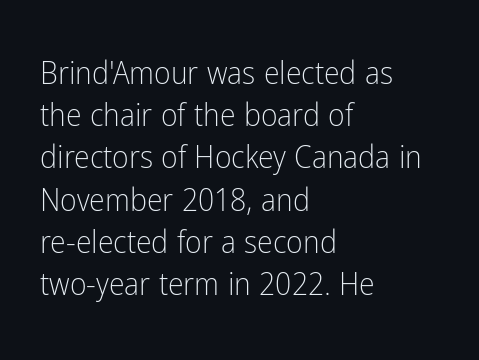
The image shows 32 px light, condensed sans-serif type, upright; set left-aligned, normal line spacing (1.32x), normal letter spacing, not underlined; low stroke contrast and a medium x-height.
